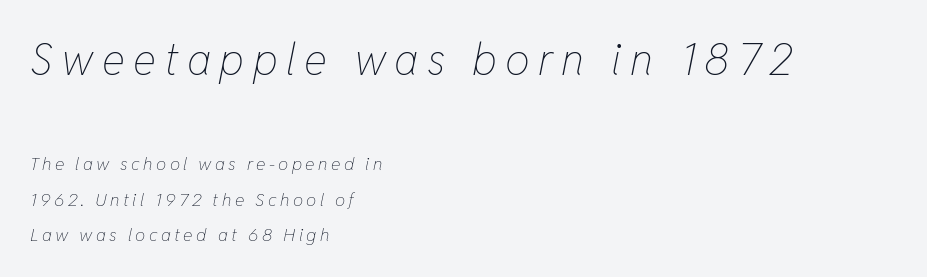
The image shows 44 px thin, condensed type, italic (leaning right); set left-aligned, loose line spacing (1.96x), not underlined; the first (top) block is 2.44x larger; low stroke contrast and a medium x-height.
